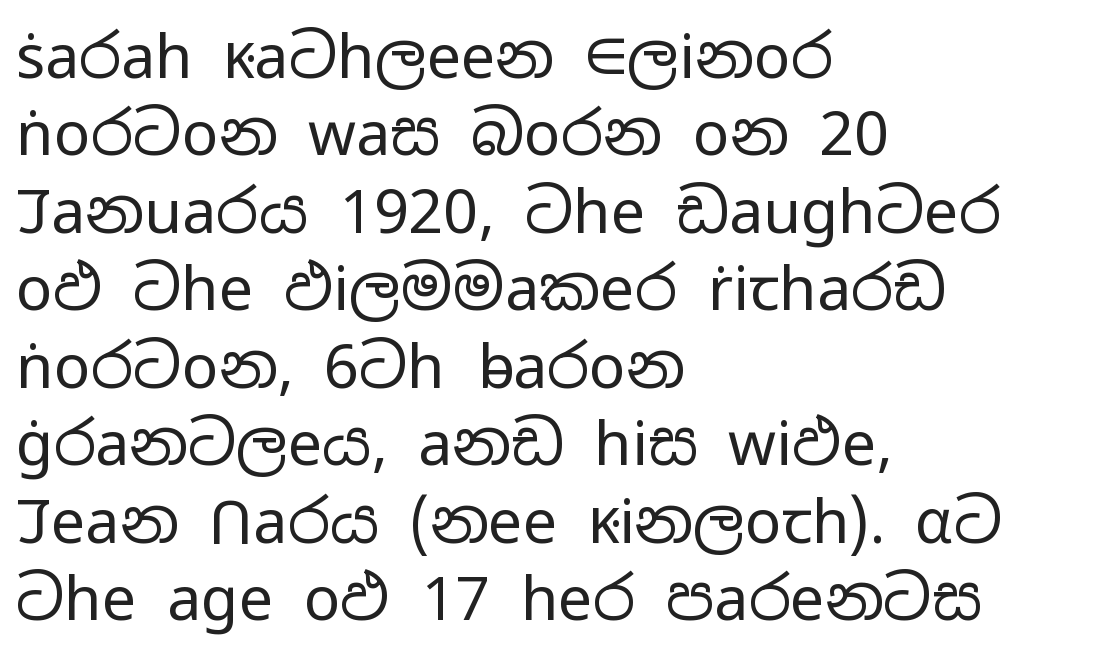
The image shows 61 px regular-weight, wide sans-serif type, upright; set left-aligned, normal line spacing (1.27x), normal letter spacing, not underlined; low stroke contrast and a medium x-height.
